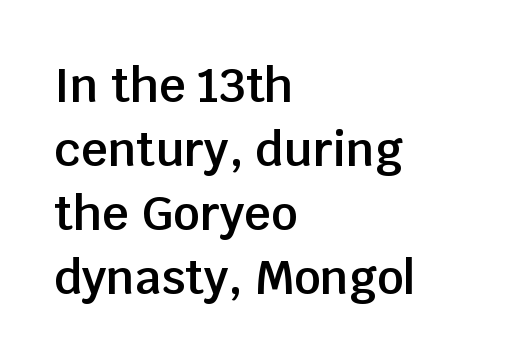
{"serif": "no", "italic": "no", "bold": "semi", "weight": "semibold", "width": "normal", "stroke_contrast": "low", "x_height": "large", "monospaced": "no", "underline": "no", "align": "left", "line_spacing": "normal", "line_spacing_ratio": 1.36, "letter_spacing": "normal", "letter_spacing_em": 0.0, "glyph_px": 47}
